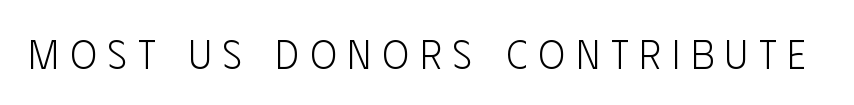
The image shows 40 px light, condensed sans-serif type, upright; set unusually wide letter spacing (+0.28 em), not underlined; low stroke contrast and a large x-height.
